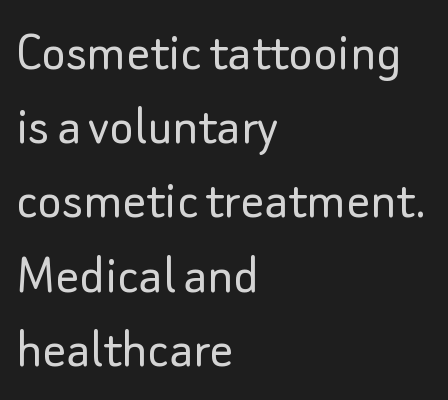
The image shows 58 px light sans-serif type, upright; set left-aligned, normal line spacing (1.28x), normal letter spacing, not underlined; low stroke contrast and a small x-height.
